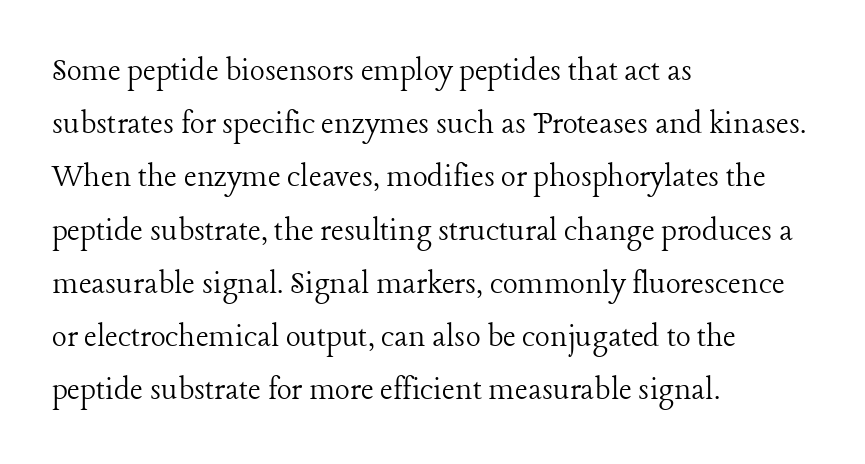
Q: Is the text bold? A: No.
Q: Is the text italic (slanted)? A: No, it is upright.
Q: Is the typeface a serif or a sans-serif typeface? A: Serif.
Q: Is the text underlined? A: No.
Q: How is the paragraph aligned? A: Left-aligned.
Q: Is the spacing between letters normal or unusually wide? A: Normal.
Q: Is the spacing between lines tight, normal or loose? A: Normal.
Q: Width (condensed, normal, or wide)? A: Normal.
Q: Stroke contrast? A: Low.
Q: x-height? A: Medium.
Q: Monospaced? A: No.
